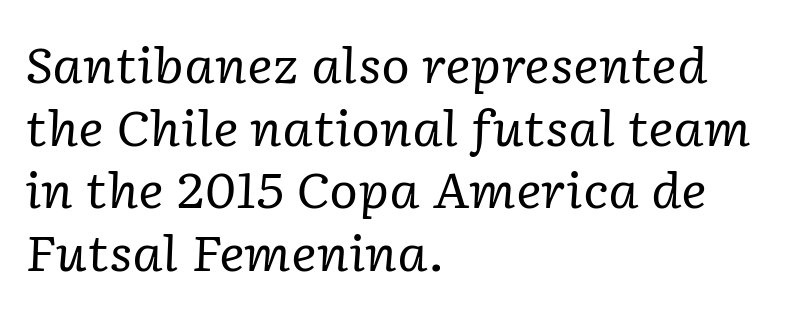
The image shows 49 px regular-weight serif type, italic (leaning right); set left-aligned, normal line spacing (1.28x), normal letter spacing, not underlined; low stroke contrast and a medium x-height.
